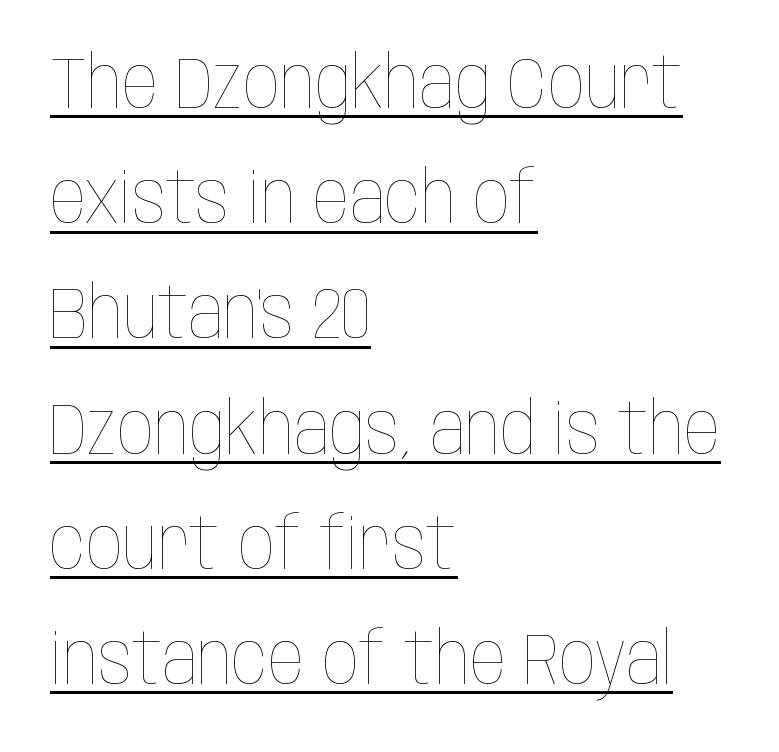
{"italic": "no", "bold": "no", "weight": "thin", "width": "condensed", "stroke_contrast": "low", "x_height": "large", "monospaced": "no", "underline": "yes", "align": "left", "line_spacing": "normal", "line_spacing_ratio": 1.6, "letter_spacing": "normal", "letter_spacing_em": 0.0, "glyph_px": 72}
